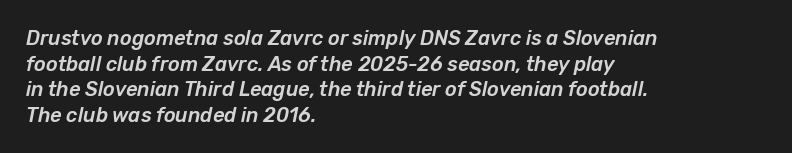
{"italic": "yes", "lean": "right", "slant_degrees": 12, "underline": "no", "align": "left", "line_spacing": "normal", "line_spacing_ratio": 1.28, "letter_spacing": "normal", "letter_spacing_em": 0.0, "glyph_px": 20}
